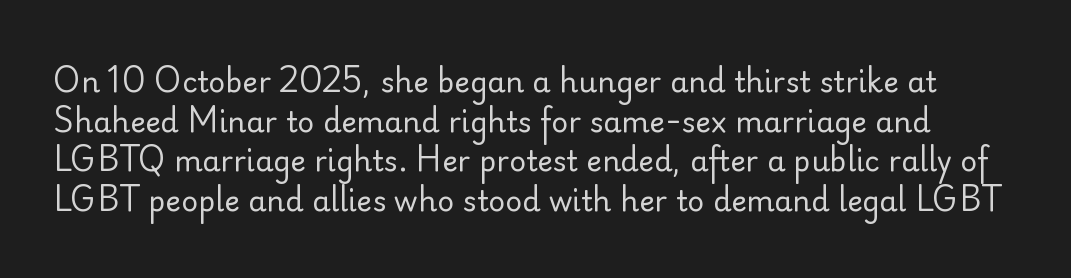
{"serif": "no", "italic": "no", "bold": "no", "weight": "regular", "width": "normal", "stroke_contrast": "low", "x_height": "small", "monospaced": "no", "underline": "no", "line_spacing": "normal", "line_spacing_ratio": 1.37, "letter_spacing": "normal", "letter_spacing_em": 0.0, "glyph_px": 29}
